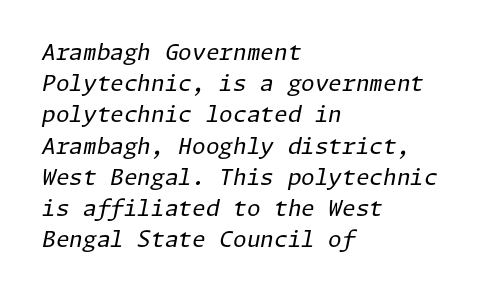
Q: Is the text bold? A: No.
Q: Is the text italic (slanted)? A: Yes, it leans right by about 11 degrees.
Q: Is the text underlined? A: No.
Q: How is the paragraph aligned? A: Left-aligned.
Q: Is the spacing between letters normal or unusually wide? A: Normal.
Q: Is the spacing between lines tight, normal or loose? A: Normal.
